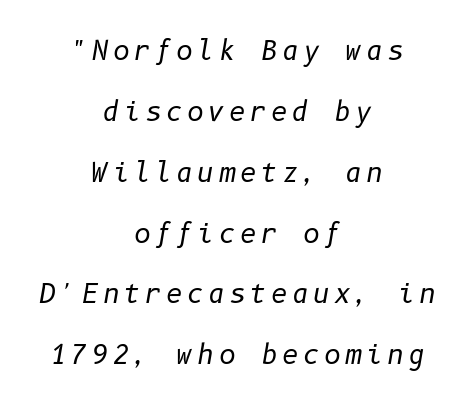
The image shows 26 px text type, italic (leaning right); set centered, loose line spacing (2.34x), not underlined.
